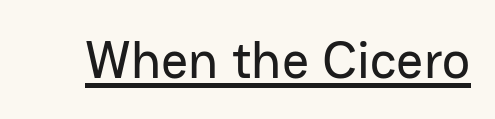
Q: Is the text italic (slanted)? A: No, it is upright.
Q: Is the typeface a serif or a sans-serif typeface? A: Sans-serif.
Q: Is the text underlined? A: Yes.
Q: Is the spacing between letters normal or unusually wide? A: Normal.
Q: Width (condensed, normal, or wide)? A: Normal.
Q: Stroke contrast? A: Low.
Q: x-height? A: Medium.
Q: Monospaced? A: No.
